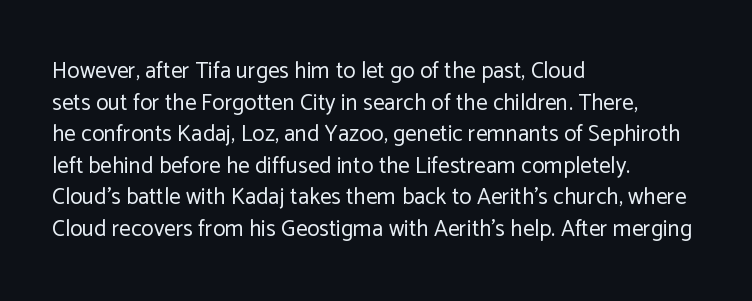
The strokes are not fattened; the text isn't bold. Beneath every word, the page is bare. Every row of glyphs begins at an identical x-position on the left. In terms of posture, this sample is upright.
